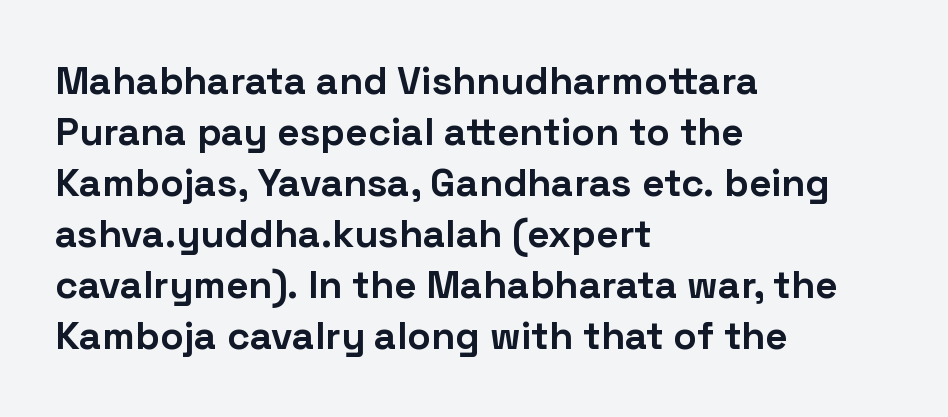
{"serif": "no", "italic": "no", "bold": "yes", "weight": "bold", "width": "normal", "stroke_contrast": "low", "x_height": "medium", "monospaced": "no", "underline": "no", "align": "left", "line_spacing": "normal", "line_spacing_ratio": 1.31, "letter_spacing": "normal", "letter_spacing_em": 0.0, "glyph_px": 39}
